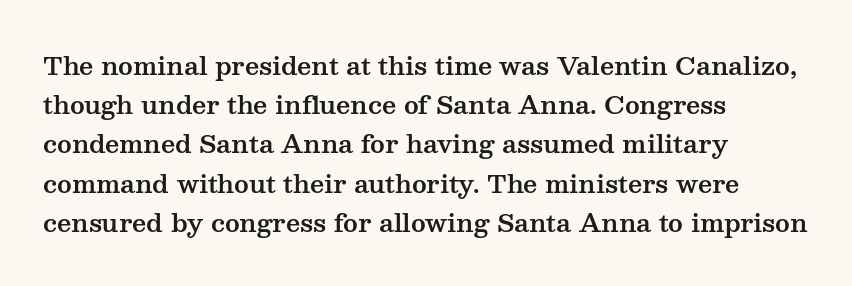
The foot of each line stays bare and open. Upright lettering throughout. Characters follow at the spacing the type designer built in. Line spacing here is normal.
